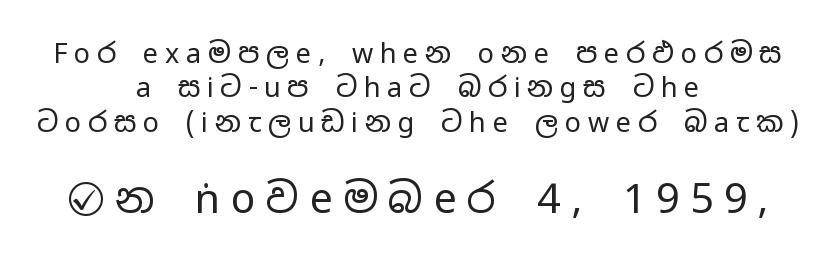
{"serif": "no", "italic": "no", "bold": "no", "weight": "regular", "width": "wide", "stroke_contrast": "low", "x_height": "medium", "monospaced": "no", "underline": "no", "align": "center", "line_spacing": "normal", "line_spacing_ratio": 1.27, "letter_spacing": "wide", "letter_spacing_em": 0.25, "larger_block": "second", "size_ratio": 1.52, "glyph_px": 41}
